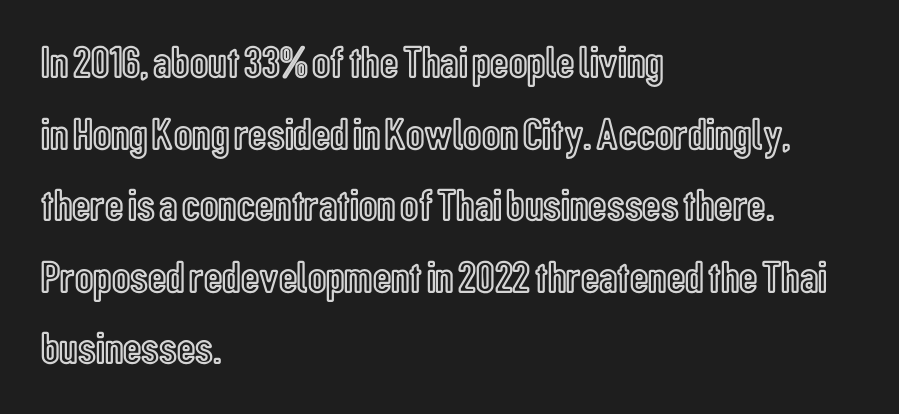
The image shows 45 px condensed type, upright; set left-aligned, normal line spacing (1.59x), normal letter spacing, not underlined; a medium x-height.
